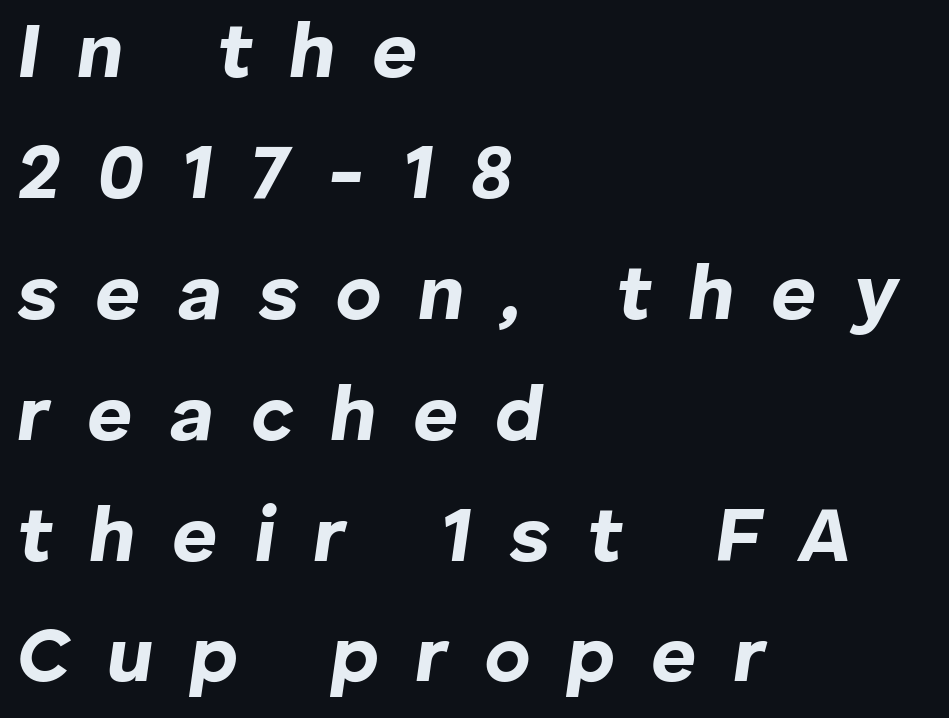
Q: Is the text bold? A: Yes.
Q: Is the text italic (slanted)? A: Yes, it leans right by about 8 degrees.
Q: Is the text underlined? A: No.
Q: How is the paragraph aligned? A: Left-aligned.
Q: Is the spacing between letters normal or unusually wide? A: Unusually wide.
Q: Is the spacing between lines tight, normal or loose? A: Normal.
Q: Width (condensed, normal, or wide)? A: Normal.
Q: Stroke contrast? A: Low.
Q: x-height? A: Medium.
Q: Monospaced? A: No.
